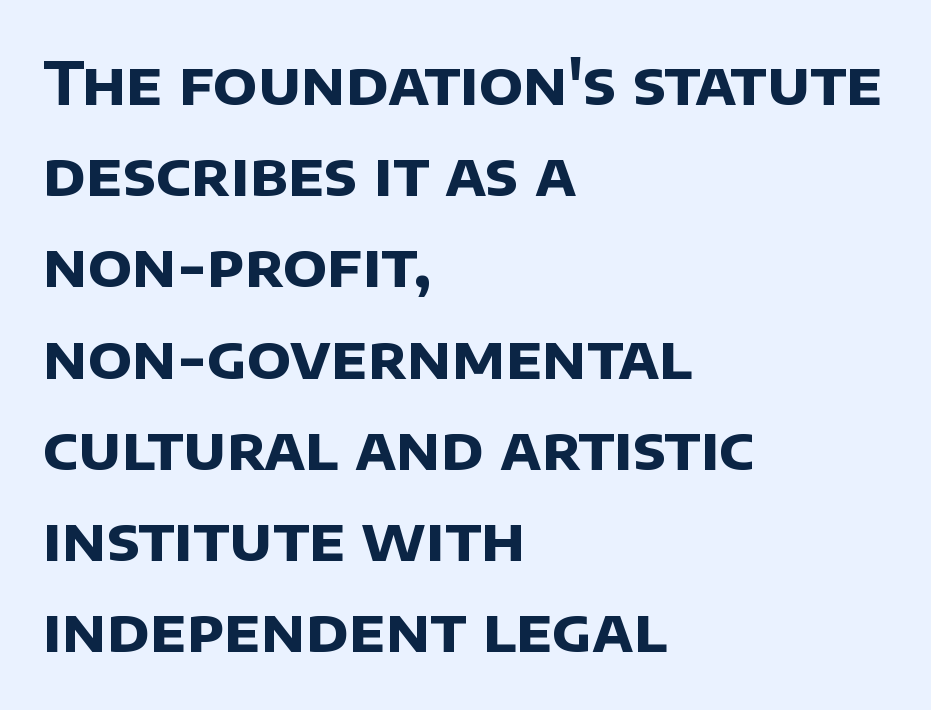
The image shows 60 px bold sans-serif type; set left-aligned, normal line spacing (1.52x), normal letter spacing, not underlined; low stroke contrast and a large x-height.
